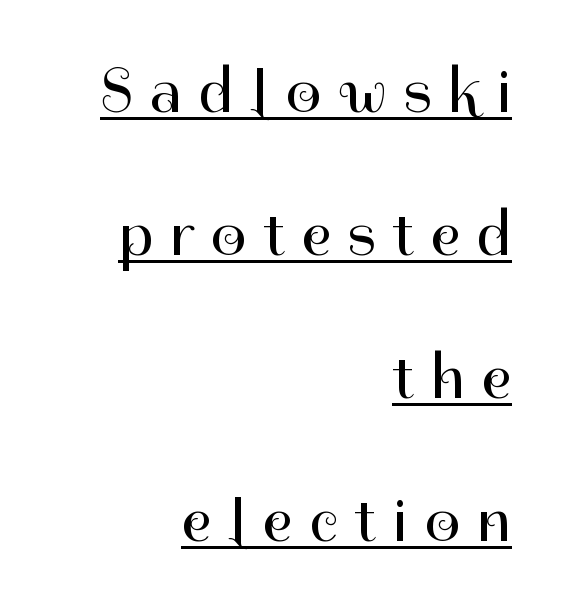
{"serif": "no", "italic": "no", "bold": "no", "weight": "regular", "width": "normal", "stroke_contrast": "high", "x_height": "medium", "monospaced": "no", "underline": "yes", "align": "right", "line_spacing": "loose", "line_spacing_ratio": 2.27, "letter_spacing": "wide", "letter_spacing_em": 0.27, "glyph_px": 63}
